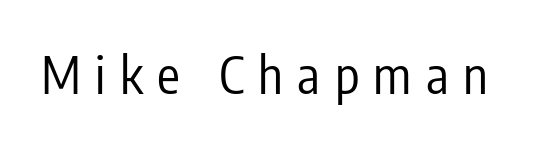
The image shows 51 px regular-weight, condensed sans-serif type, upright; set unusually wide letter spacing (+0.28 em), not underlined; low stroke contrast and a medium x-height.
